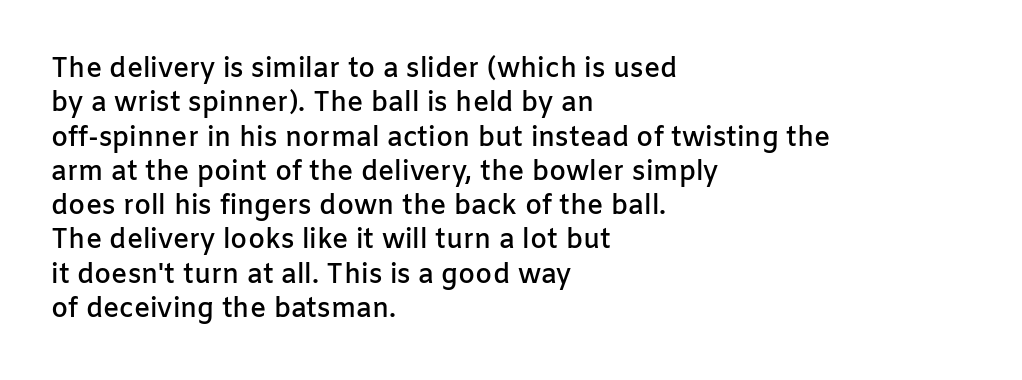
The image shows 27 px text type, upright; set left-aligned, normal line spacing (1.27x), normal letter spacing, not underlined.
